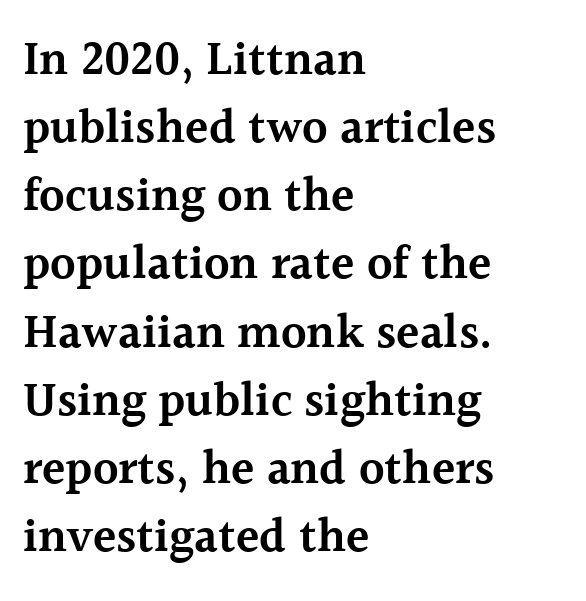
Check under the words: just untouched page. Emphasis by weight is partial: semibold. Tracking here is standard; glyphs follow each other at the usual distance. Short and long lines alike share a common starting point at left. Character widths vary here, with narrow letters taking less room than wide ones. The axis of the letterforms is exactly vertical.
